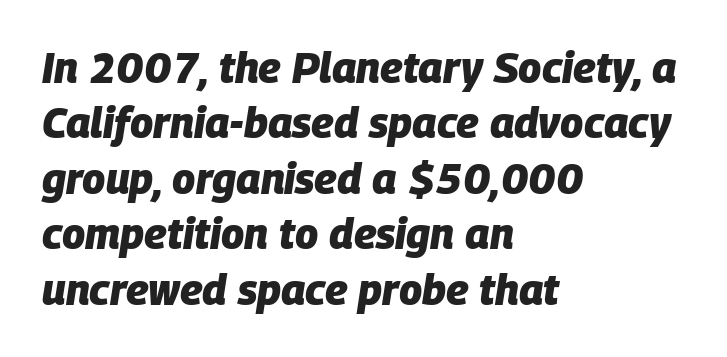
{"italic": "yes", "lean": "right", "slant_degrees": 9, "bold": "yes", "weight": "heavy", "width": "normal", "stroke_contrast": "low", "x_height": "large", "monospaced": "no", "underline": "no", "align": "left", "line_spacing": "normal", "line_spacing_ratio": 1.32, "letter_spacing": "normal", "letter_spacing_em": 0.0, "glyph_px": 42}
